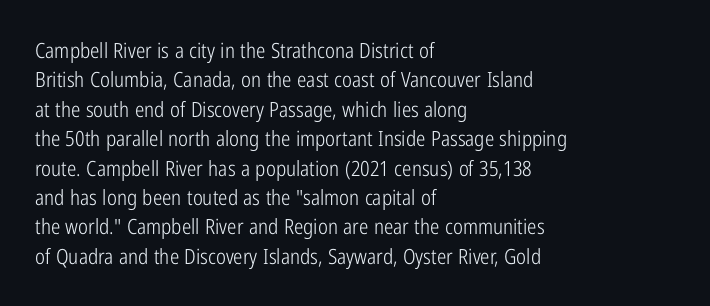
The image shows 21 px text type, upright; set left-aligned, normal line spacing (1.4x), normal letter spacing, not underlined.
